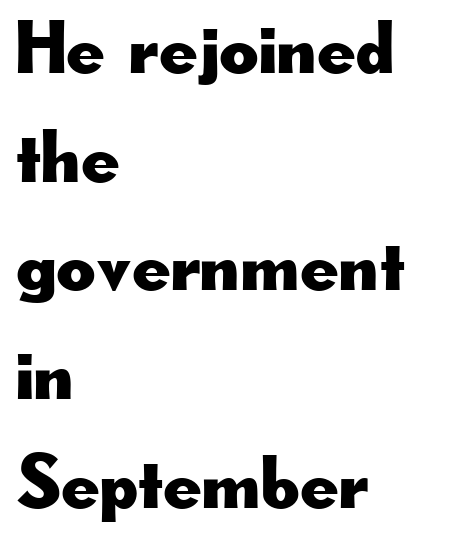
{"serif": "no", "italic": "no", "width": "wide", "stroke_contrast": "low", "x_height": "small", "monospaced": "no", "underline": "no", "align": "left", "line_spacing": "normal", "line_spacing_ratio": 1.43, "letter_spacing": "normal", "letter_spacing_em": 0.0, "glyph_px": 76}
